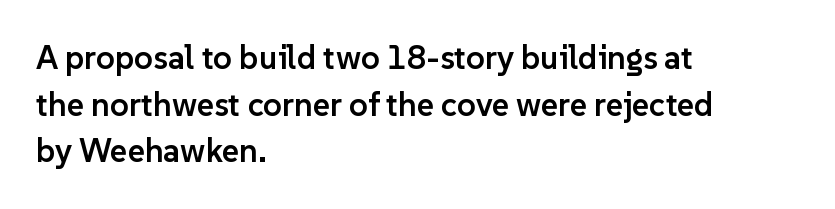
The image shows 33 px semibold sans-serif type, upright; set left-aligned, normal line spacing (1.41x), normal letter spacing, not underlined; low stroke contrast and a medium x-height.
